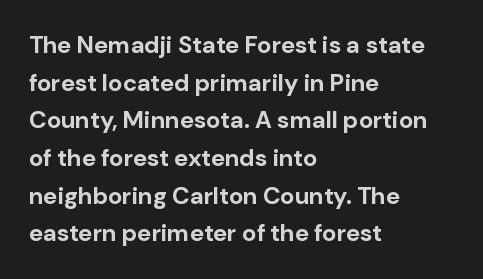
{"italic": "no", "bold": "yes", "underline": "no", "align": "left", "line_spacing": "normal", "line_spacing_ratio": 1.57, "letter_spacing": "normal", "letter_spacing_em": 0.0, "glyph_px": 24}
